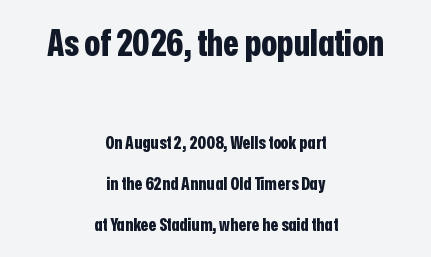
{"serif": "no", "italic": "no", "bold": "yes", "weight": "bold", "width": "condensed", "stroke_contrast": "low", "x_height": "medium", "monospaced": "no", "underline": "no", "align": "center", "line_spacing": "loose", "line_spacing_ratio": 2.26, "letter_spacing": "normal", "letter_spacing_em": 0.0, "larger_block": "first", "size_ratio": 2.0, "glyph_px": 36}
